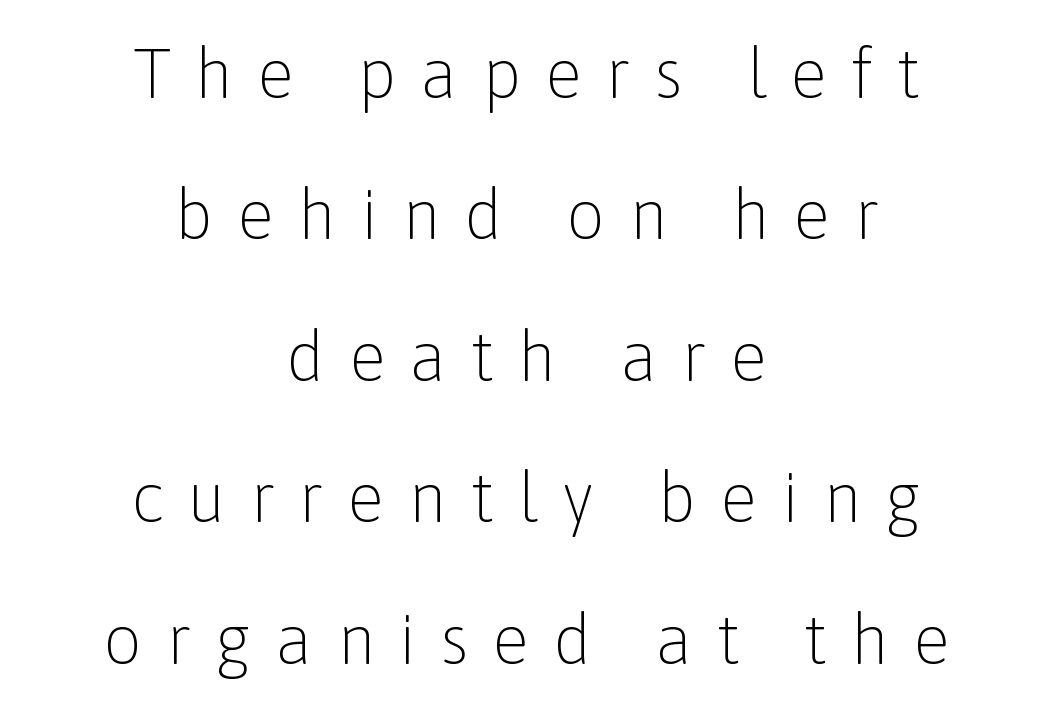
{"serif": "no", "italic": "no", "bold": "no", "weight": "light", "width": "normal", "stroke_contrast": "low", "x_height": "medium", "monospaced": "no", "underline": "no", "align": "center", "line_spacing": "loose", "line_spacing_ratio": 2.05, "letter_spacing": "wide", "letter_spacing_em": 0.34, "glyph_px": 69}
